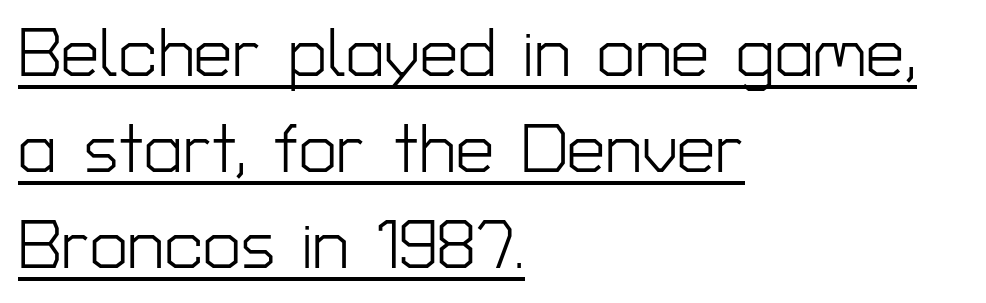
Classification — sans serif. This rendering features underlined lettering. Stem width sits at or under what a default text font uses. This sample has the flowing, uneven cadence of proportional lettering. The letters stand straight up with perfectly vertical stems. Notice how descenders clear the ascenders below comfortably — that's standard leading.
